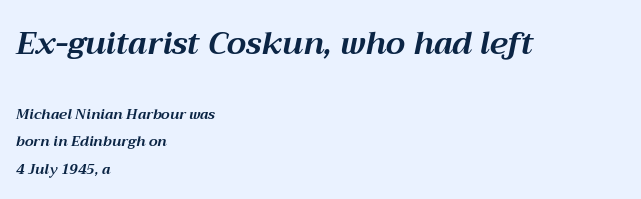
Q: Is the text bold? A: Yes.
Q: Is the text italic (slanted)? A: Yes, it leans right by about 12 degrees.
Q: Is the text underlined? A: No.
Q: How is the paragraph aligned? A: Left-aligned.
Q: Is the spacing between letters normal or unusually wide? A: Normal.
Q: Is the spacing between lines tight, normal or loose? A: Loose.
Q: Which block of text is set in a larger size, the first (top) or the second (bottom)? A: The first (top) one.
Q: Width (condensed, normal, or wide)? A: Normal.
Q: Stroke contrast? A: Medium.
Q: x-height? A: Medium.
Q: Monospaced? A: No.
